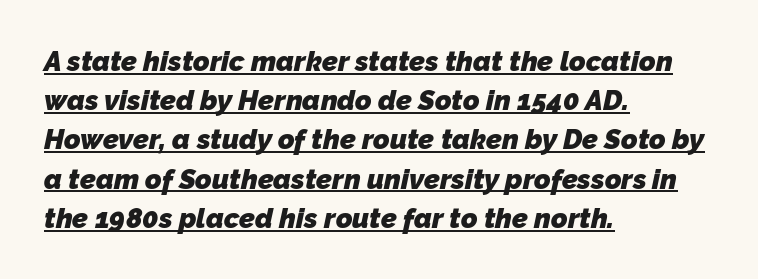
{"serif": "no", "bold": "yes", "weight": "heavy", "width": "normal", "stroke_contrast": "low", "x_height": "medium", "monospaced": "no", "underline": "yes", "align": "left", "line_spacing": "normal", "line_spacing_ratio": 1.4, "letter_spacing": "normal", "letter_spacing_em": 0.0, "glyph_px": 28}
